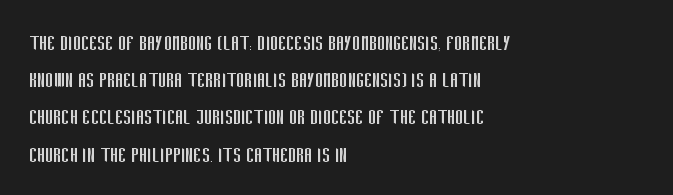
Ordinary non-slanted type is in use. This sample uses plain, unmodified letter spacing. Has an underline been added? It has not. The designer left line spacing at the default. The cut favours lightness, reaching ordinary text weight at its darkest. Layout note: lines flush left.
